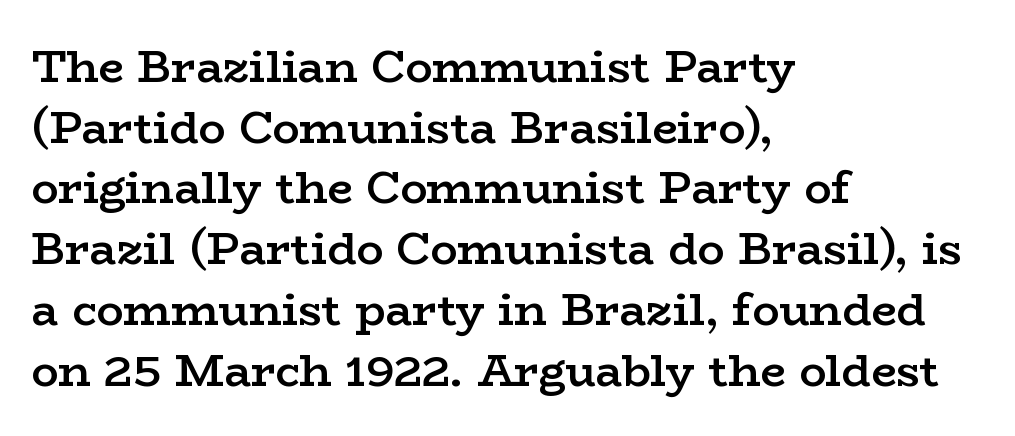
{"serif": "yes", "italic": "no", "bold": "semi", "weight": "semibold", "width": "wide", "stroke_contrast": "low", "x_height": "medium", "monospaced": "no", "underline": "no", "align": "left", "line_spacing": "normal", "line_spacing_ratio": 1.35, "letter_spacing": "normal", "letter_spacing_em": 0.0, "glyph_px": 45}
